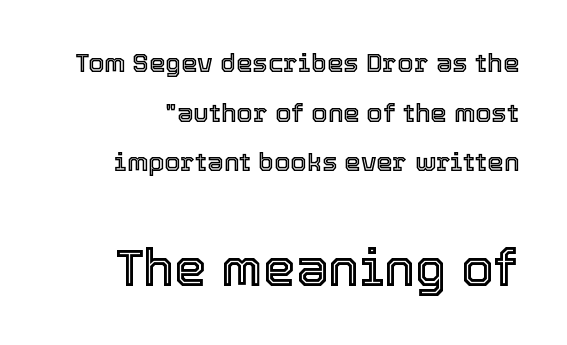
The typography opts for an upright posture over an oblique one. The space beneath each line is pristine and unruled. Top chunk: small. Bottom chunk: large. Default kerning and tracking; the words read as compact shapes. The face used here is proportionally spaced, like ordinary book or web type. Quick note: interline space is abundant.
